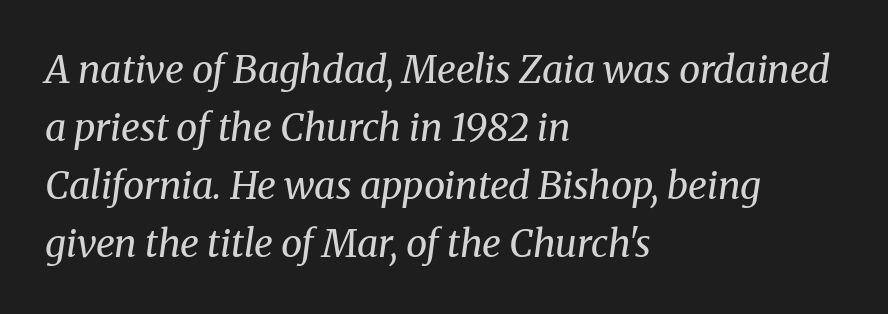
The image shows 38 px regular-weight serif type, italic (leaning right); set left-aligned, normal line spacing (1.53x), normal letter spacing, not underlined; medium stroke contrast and a medium x-height.
